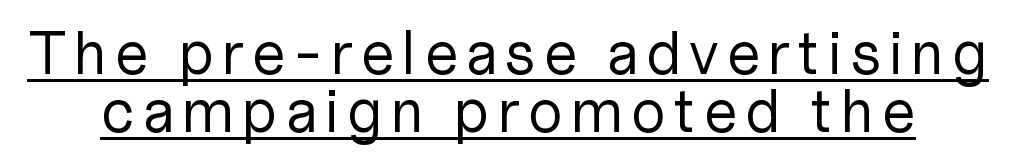
{"serif": "no", "italic": "no", "bold": "no", "weight": "regular", "width": "normal", "stroke_contrast": "low", "x_height": "medium", "monospaced": "no", "underline": "yes", "line_spacing": "tight", "line_spacing_ratio": 0.95, "glyph_px": 61}
